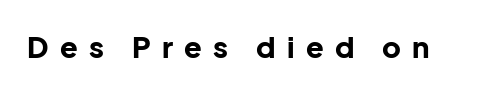
The image shows 29 px bold sans-serif type, upright; set unusually wide letter spacing (+0.39 em), not underlined; low stroke contrast and a medium x-height.
